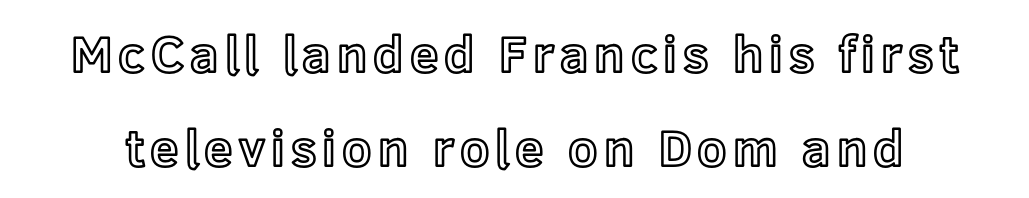
{"italic": "no", "width": "normal", "x_height": "medium", "monospaced": "no", "underline": "no", "line_spacing_ratio": 1.84, "glyph_px": 51}
